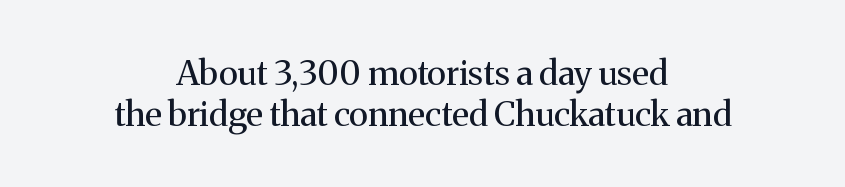
Q: Is the text bold? A: No.
Q: Is the text italic (slanted)? A: No, it is upright.
Q: Is the typeface a serif or a sans-serif typeface? A: Serif.
Q: Is the text underlined? A: No.
Q: How is the paragraph aligned? A: Centered.
Q: Is the spacing between letters normal or unusually wide? A: Normal.
Q: Width (condensed, normal, or wide)? A: Normal.
Q: Stroke contrast? A: Medium.
Q: x-height? A: Medium.
Q: Monospaced? A: No.
